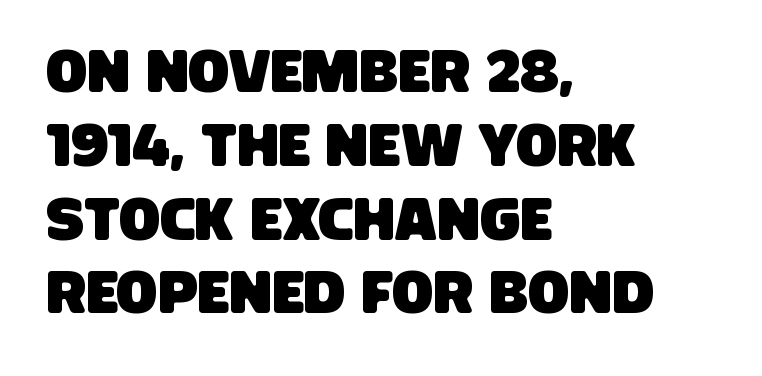
Q: Is the typeface a serif or a sans-serif typeface? A: Sans-serif.
Q: Is the text underlined? A: No.
Q: How is the paragraph aligned? A: Left-aligned.
Q: Is the spacing between letters normal or unusually wide? A: Normal.
Q: Width (condensed, normal, or wide)? A: Condensed.
Q: Stroke contrast? A: Low.
Q: x-height? A: Large.
Q: Monospaced? A: No.
